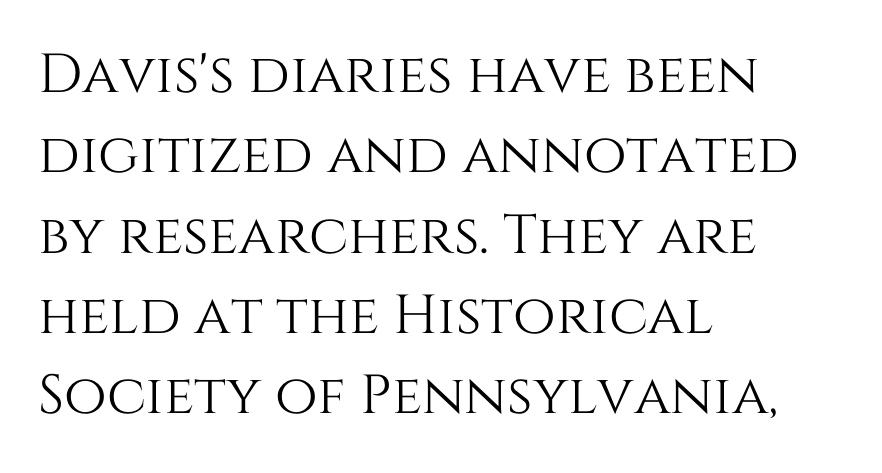
{"italic": "no", "width": "normal", "stroke_contrast": "medium", "x_height": "large", "monospaced": "no", "underline": "no", "align": "left", "line_spacing": "normal", "line_spacing_ratio": 1.46, "letter_spacing": "normal", "letter_spacing_em": 0.0, "glyph_px": 55}
